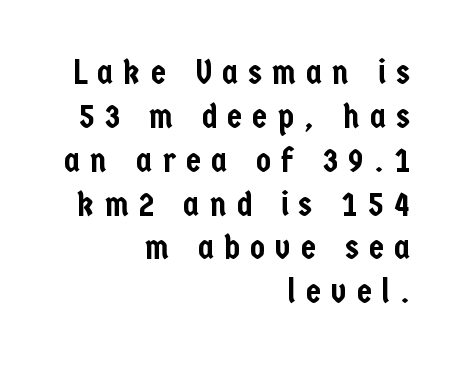
Q: Is the text italic (slanted)? A: No, it is upright.
Q: Is the typeface a serif or a sans-serif typeface? A: Sans-serif.
Q: Is the text underlined? A: No.
Q: How is the paragraph aligned? A: Right-aligned.
Q: Is the spacing between letters normal or unusually wide? A: Unusually wide.
Q: Is the spacing between lines tight, normal or loose? A: Normal.
Q: Width (condensed, normal, or wide)? A: Condensed.
Q: Stroke contrast? A: Low.
Q: x-height? A: Medium.
Q: Monospaced? A: No.
